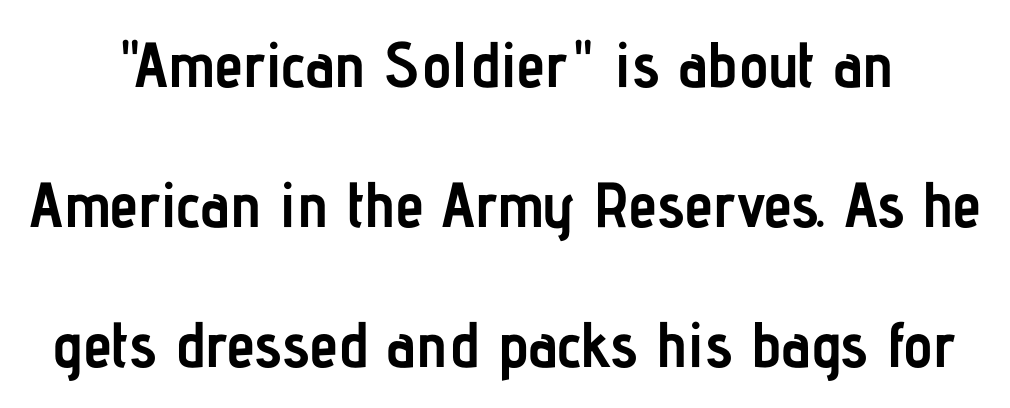
The image shows 64 px semibold, condensed sans-serif type, upright; set loose line spacing (2.19x), normal letter spacing, not underlined; low stroke contrast and a medium x-height.
